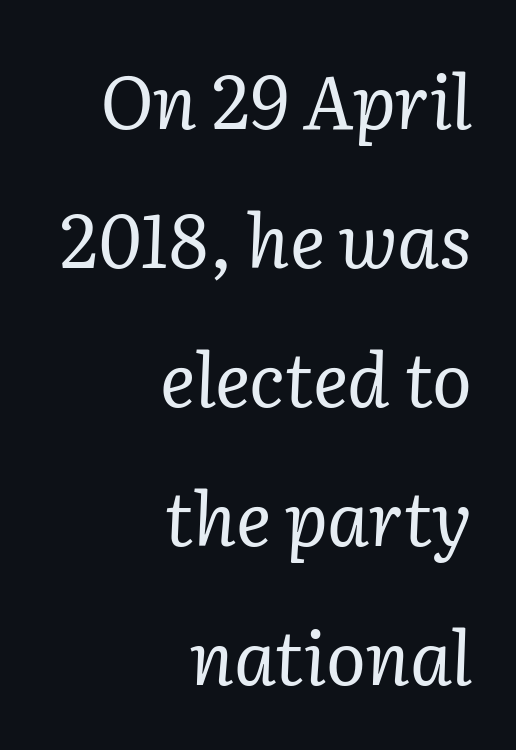
Short and long lines alike share a common ending point at right. The passage shown is typeset with a serif family. Here the glyphs are tracked normally, forming tight word shapes. The whole block is typeset with a tilt. Here the designer chose a conventional face with non-uniform glyph widths. These glyphs show unthickened strokes, regular width or finer.
